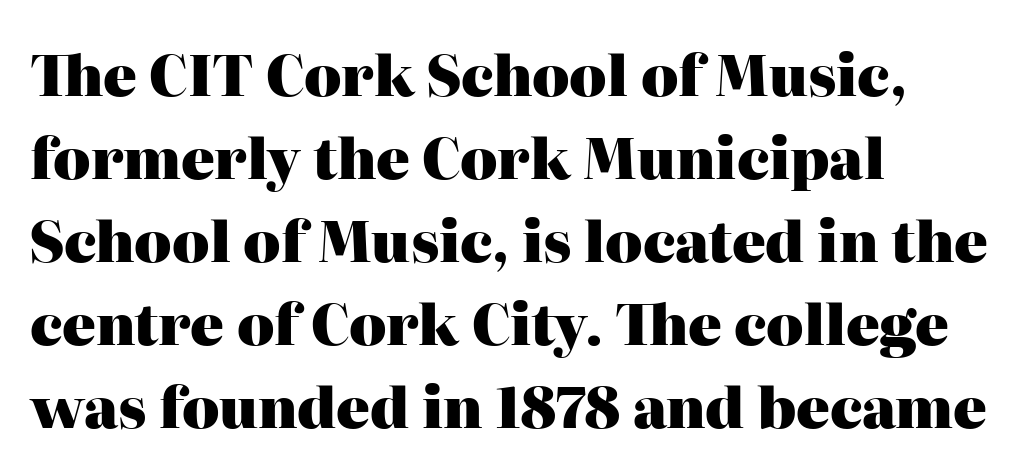
Q: Is the text bold? A: Yes.
Q: Is the text italic (slanted)? A: No, it is upright.
Q: Is the typeface a serif or a sans-serif typeface? A: Serif.
Q: Is the text underlined? A: No.
Q: How is the paragraph aligned? A: Left-aligned.
Q: Is the spacing between letters normal or unusually wide? A: Normal.
Q: Is the spacing between lines tight, normal or loose? A: Normal.
Q: Width (condensed, normal, or wide)? A: Normal.
Q: Stroke contrast? A: High.
Q: x-height? A: Medium.
Q: Monospaced? A: No.
